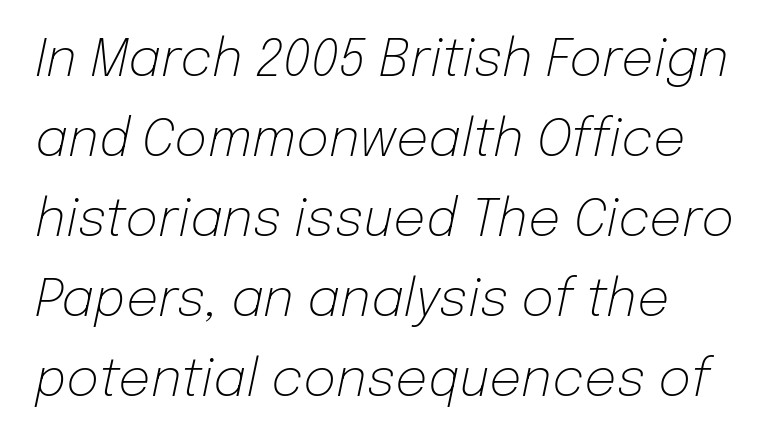
{"italic": "yes", "lean": "right", "slant_degrees": 12, "bold": "no", "weight": "light", "width": "normal", "stroke_contrast": "low", "x_height": "medium", "monospaced": "no", "underline": "no", "line_spacing": "normal", "line_spacing_ratio": 1.57, "letter_spacing": "normal", "letter_spacing_em": 0.0, "glyph_px": 51}
